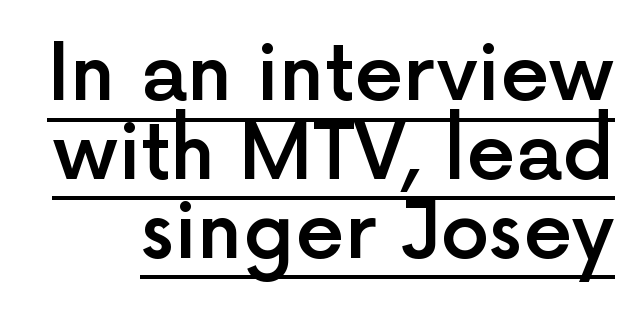
Line spacing here is tight. The letters advance in unequal steps, a hallmark of proportional type. Stems and bowls a touch heavier than normal — semibold. A sans-serif font was chosen for this passage. The type is set solid horizontally, with unmodified tracking. The typesetter has applied underlining to the passage shown.
